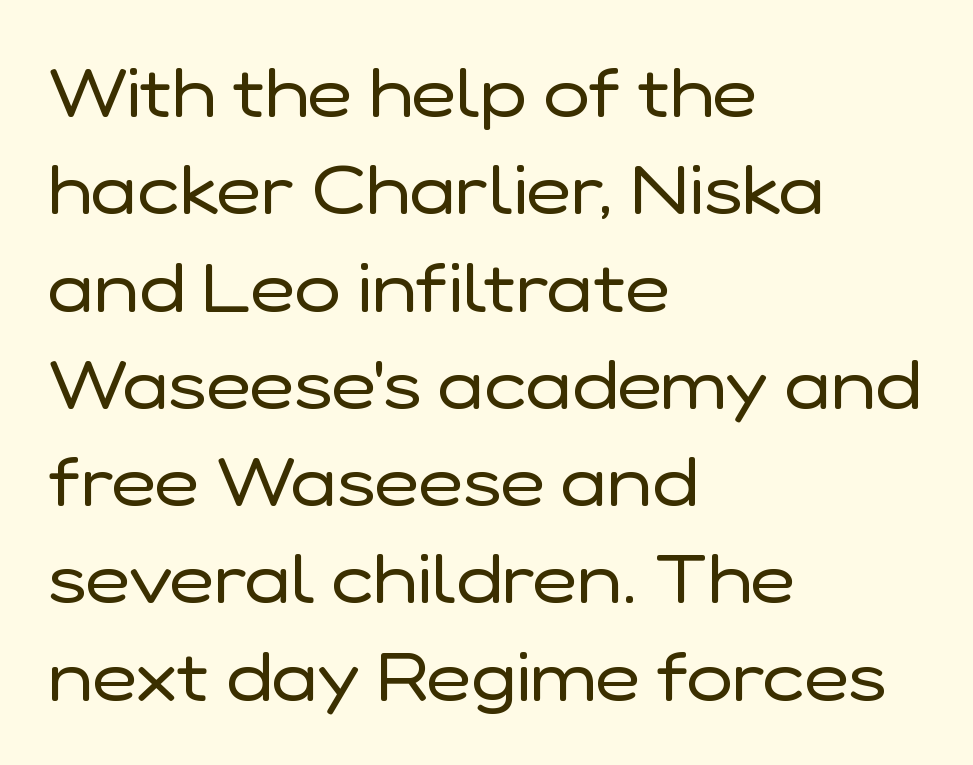
{"serif": "no", "italic": "no", "bold": "no", "weight": "regular", "width": "normal", "stroke_contrast": "low", "x_height": "medium", "monospaced": "no", "underline": "no", "align": "left", "line_spacing": "normal", "line_spacing_ratio": 1.41, "letter_spacing": "normal", "letter_spacing_em": 0.0, "glyph_px": 69}
